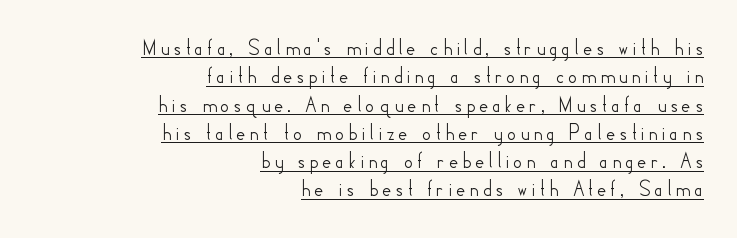
Q: Is the text italic (slanted)? A: No, it is upright.
Q: Is the text underlined? A: Yes.
Q: How is the paragraph aligned? A: Right-aligned.
